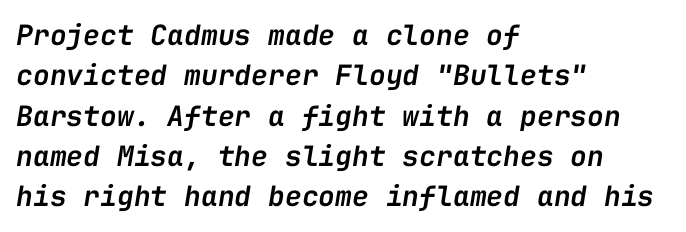
{"italic": "yes", "lean": "right", "slant_degrees": 9, "bold": "semi", "weight": "semibold", "width": "normal", "stroke_contrast": "low", "x_height": "medium", "monospaced": "yes", "underline": "no", "align": "left", "line_spacing": "normal", "line_spacing_ratio": 1.44, "letter_spacing": "normal", "letter_spacing_em": 0.0, "glyph_px": 28}
